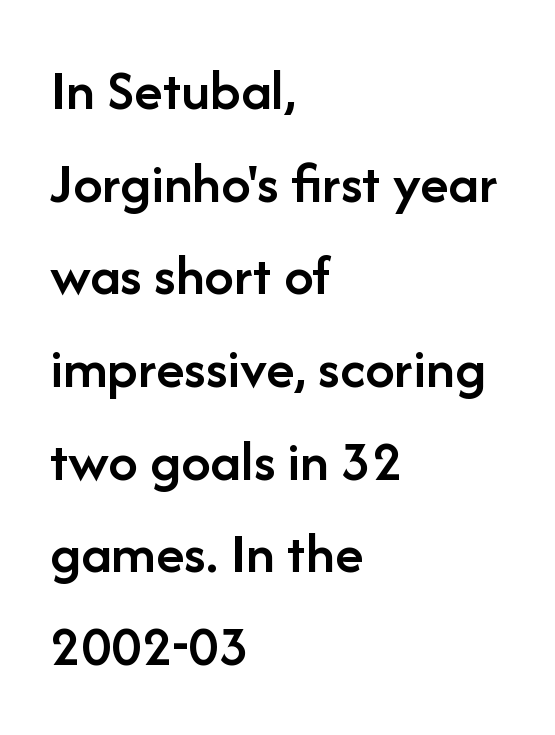
{"serif": "no", "italic": "no", "bold": "semi", "weight": "semibold", "width": "normal", "stroke_contrast": "low", "x_height": "medium", "monospaced": "no", "underline": "no", "align": "left", "line_spacing": "normal", "line_spacing_ratio": 1.57, "letter_spacing": "normal", "letter_spacing_em": 0.0, "glyph_px": 59}
